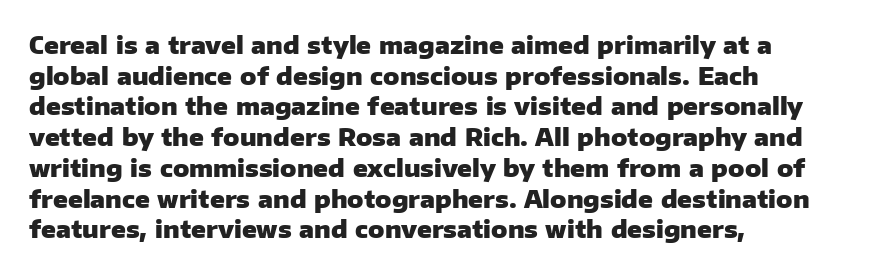
{"italic": "no", "bold": "yes", "underline": "no", "align": "left", "line_spacing": "normal", "line_spacing_ratio": 1.28, "letter_spacing": "normal", "letter_spacing_em": 0.0, "glyph_px": 24}
